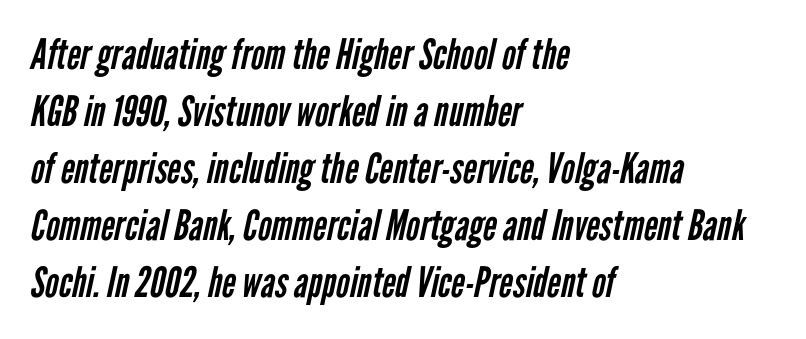
Q: Is the text bold? A: No.
Q: Is the typeface a serif or a sans-serif typeface? A: Sans-serif.
Q: Is the text underlined? A: No.
Q: How is the paragraph aligned? A: Left-aligned.
Q: Is the spacing between letters normal or unusually wide? A: Normal.
Q: Is the spacing between lines tight, normal or loose? A: Normal.
Q: Width (condensed, normal, or wide)? A: Condensed.
Q: Stroke contrast? A: Low.
Q: x-height? A: Medium.
Q: Monospaced? A: No.
